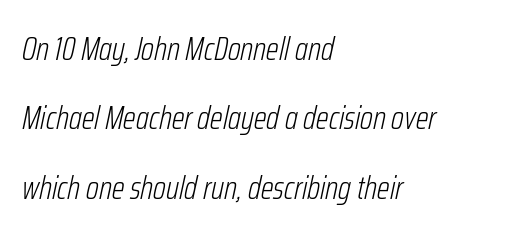
The image shows 33 px light, condensed type, italic (leaning right); set left-aligned, loose line spacing (2.1x), normal letter spacing, not underlined; low stroke contrast and a medium x-height.
